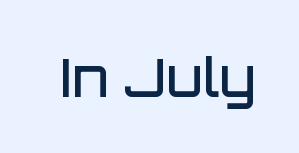
Q: Is the text bold? A: Semi-bold.
Q: Is the text italic (slanted)? A: No, it is upright.
Q: Is the typeface a serif or a sans-serif typeface? A: Sans-serif.
Q: Is the text underlined? A: No.
Q: Is the spacing between letters normal or unusually wide? A: Normal.
Q: Width (condensed, normal, or wide)? A: Normal.
Q: Stroke contrast? A: Low.
Q: x-height? A: Large.
Q: Monospaced? A: No.
